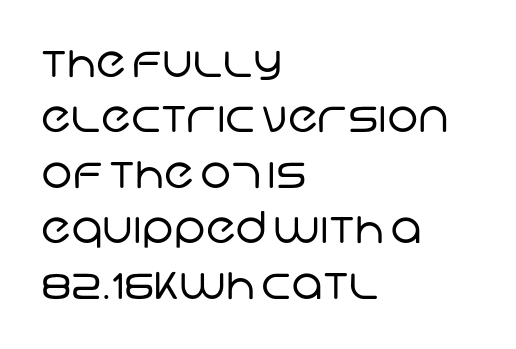
{"serif": "no", "bold": "no", "weight": "regular", "width": "normal", "stroke_contrast": "low", "x_height": "large", "monospaced": "no", "underline": "no", "align": "left", "line_spacing": "normal", "line_spacing_ratio": 1.26, "letter_spacing": "normal", "letter_spacing_em": 0.0, "glyph_px": 44}
